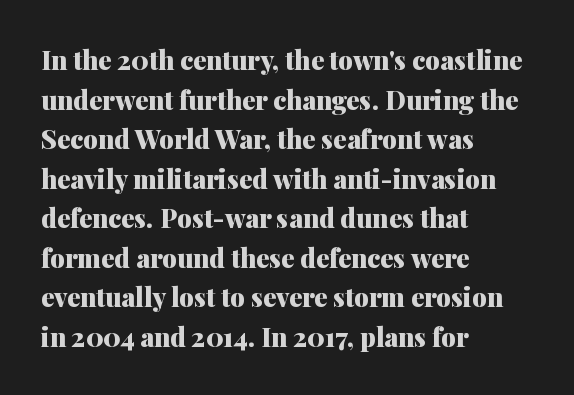
Line spacing here is normal. Words float on clear page, feet unadorned. Each glyph is drawn with heavy, bold strokes. There is no visible air inserted between adjacent glyphs. These lines are set flush left with a ragged right edge. This is roman type, the default non-slanted kind.
